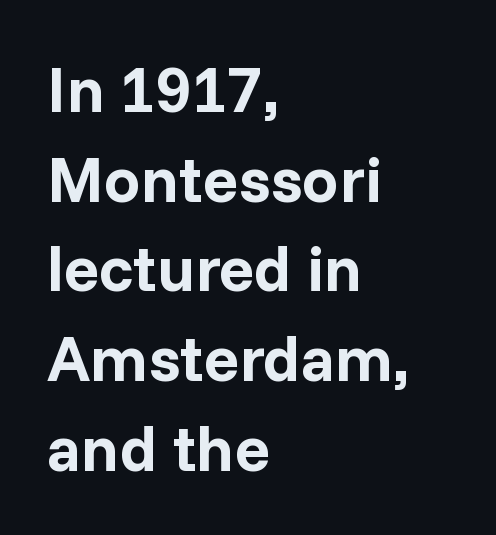
The image shows 65 px bold sans-serif type, upright; set left-aligned, normal line spacing (1.38x), normal letter spacing, not underlined; low stroke contrast and a medium x-height.
